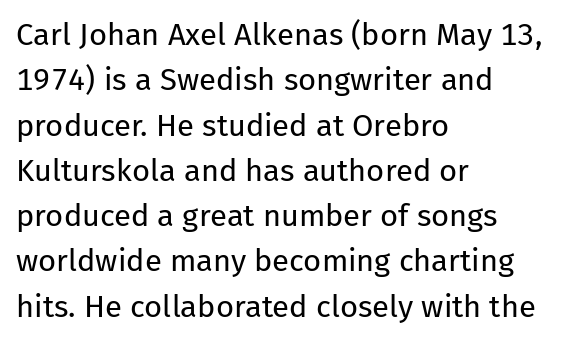
{"serif": "no", "italic": "no", "bold": "no", "weight": "regular", "width": "normal", "stroke_contrast": "low", "x_height": "medium", "monospaced": "no", "underline": "no", "align": "left", "line_spacing": "normal", "line_spacing_ratio": 1.46, "letter_spacing": "normal", "letter_spacing_em": 0.0, "glyph_px": 31}
